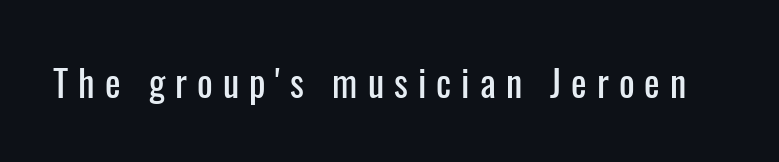
{"serif": "no", "italic": "no", "width": "condensed", "stroke_contrast": "low", "x_height": "medium", "monospaced": "no", "underline": "no", "letter_spacing": "wide", "letter_spacing_em": 0.27, "glyph_px": 37}
